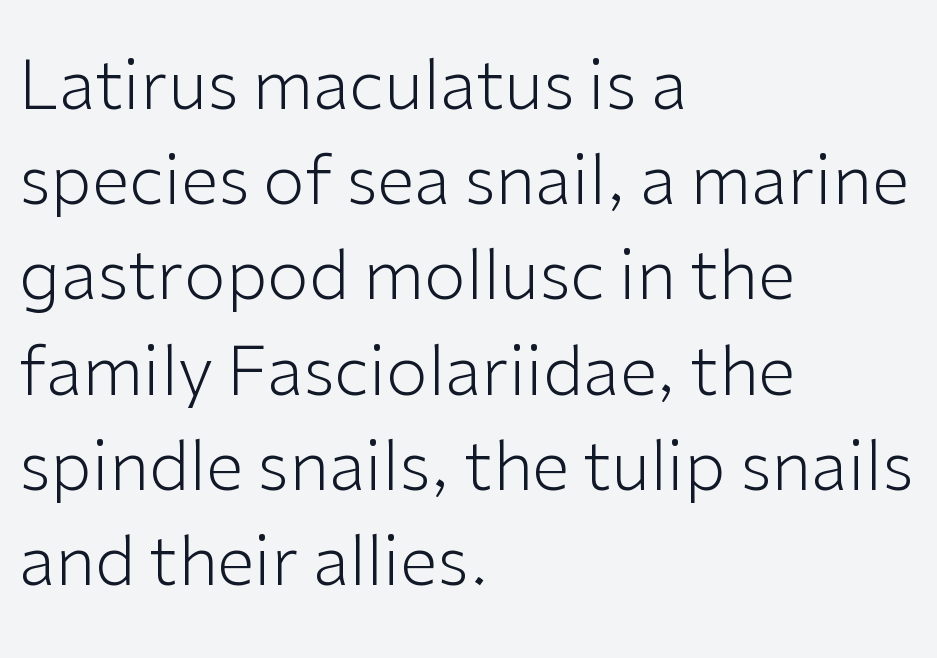
The image shows 68 px light sans-serif type, upright; set left-aligned, normal line spacing (1.4x), normal letter spacing, not underlined; low stroke contrast and a medium x-height.
